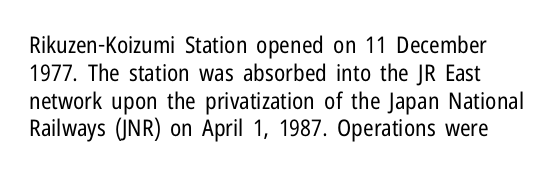
The image shows 23 px text type, upright; set line spacing 1.21x, normal letter spacing, not underlined.
